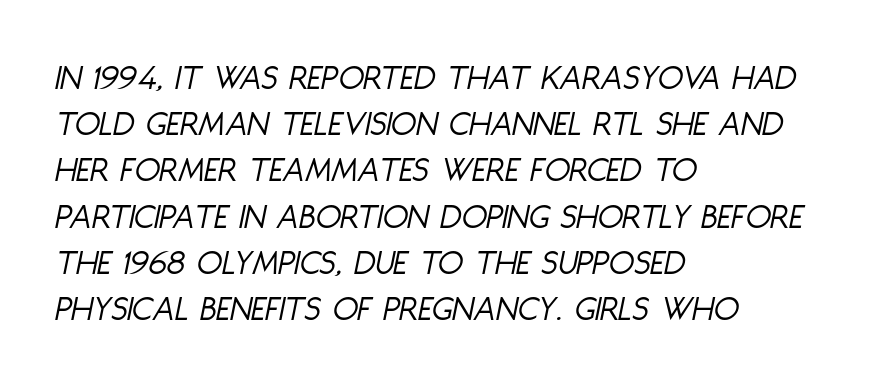
Q: Is the text bold? A: No.
Q: Is the text italic (slanted)? A: Yes, it leans right by about 11 degrees.
Q: Is the text underlined? A: No.
Q: How is the paragraph aligned? A: Left-aligned.
Q: Is the spacing between letters normal or unusually wide? A: Normal.
Q: Is the spacing between lines tight, normal or loose? A: Normal.
Q: Width (condensed, normal, or wide)? A: Condensed.
Q: Stroke contrast? A: Low.
Q: x-height? A: Large.
Q: Monospaced? A: No.
